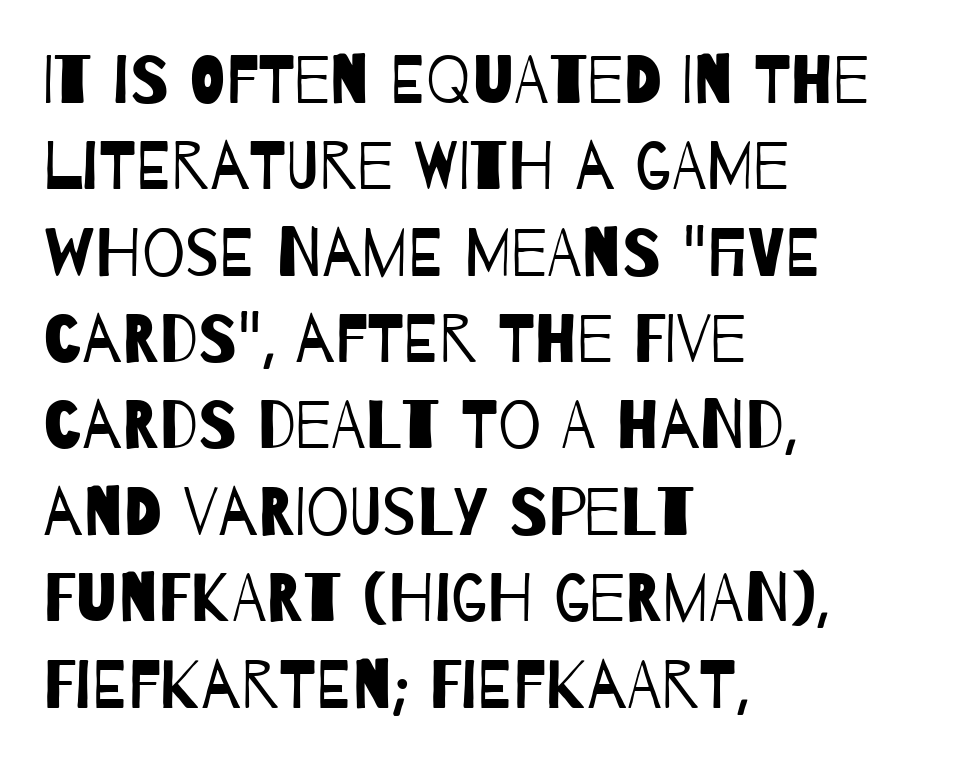
The image shows 68 px regular-weight, condensed sans-serif type; set left-aligned, normal line spacing (1.27x), normal letter spacing, not underlined; low stroke contrast and a large x-height.
